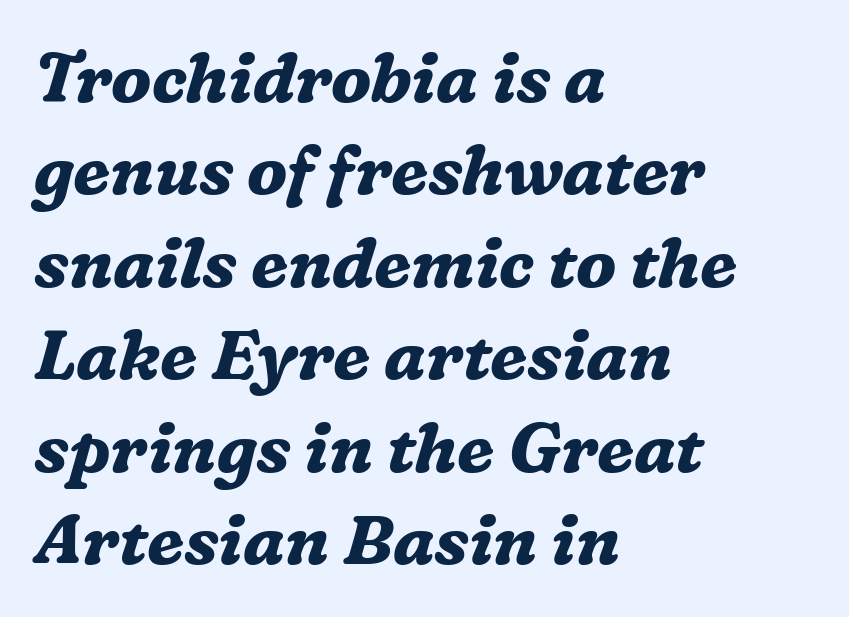
{"serif": "yes", "italic": "yes", "lean": "right", "slant_degrees": 16, "bold": "yes", "weight": "bold", "width": "normal", "stroke_contrast": "medium", "x_height": "medium", "monospaced": "no", "underline": "no", "align": "left", "line_spacing": "normal", "line_spacing_ratio": 1.34, "letter_spacing": "normal", "letter_spacing_em": 0.0, "glyph_px": 69}
